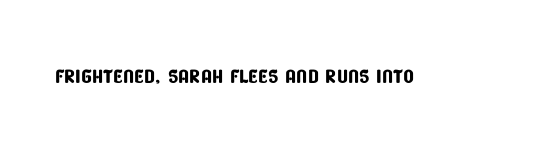
Descenders are the only things crossing below the line. To sum up the face: it is a sans, with no serifs. The gaps between neighbouring characters are ordinary and unremarkable. Each letter keeps its own natural width here, so spacing adapts to shape.
